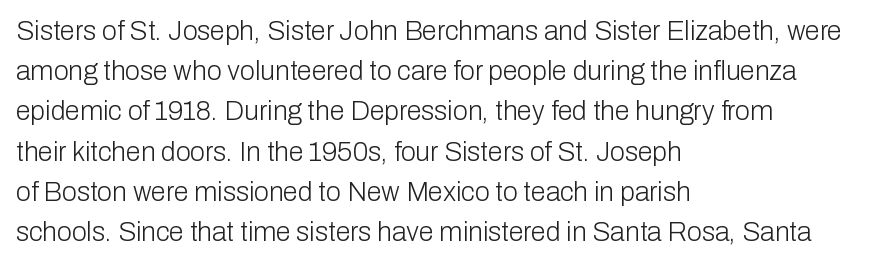
The paragraph shown leans on its left margin. Has an underline been added? It has not. The font's upright variant was chosen for this text. The cut favours lightness, reaching ordinary text weight at its darkest.
